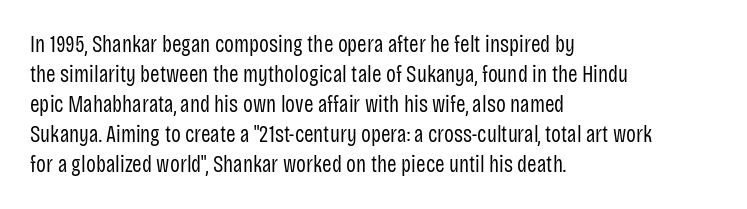
The image shows 23 px text type, upright; set left-aligned, normal line spacing (1.3x), normal letter spacing, not underlined.
